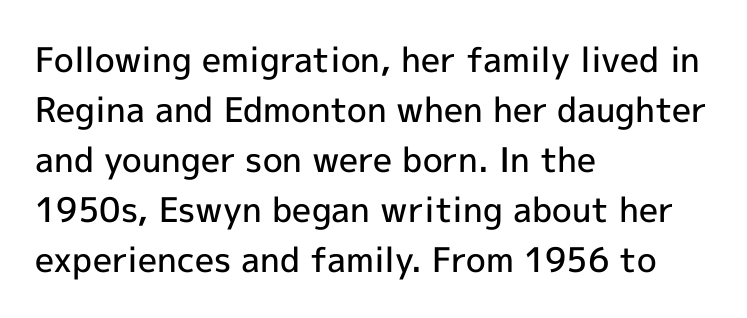
You could not count columns in this text — the font is proportionally spaced. Visually the block forms a straight wall on the left and a jagged coastline on the right. Upright lettering throughout. The text was rendered using a sans face with plain stroke endings. The line texture is even and compact thanks to regular tracking.
